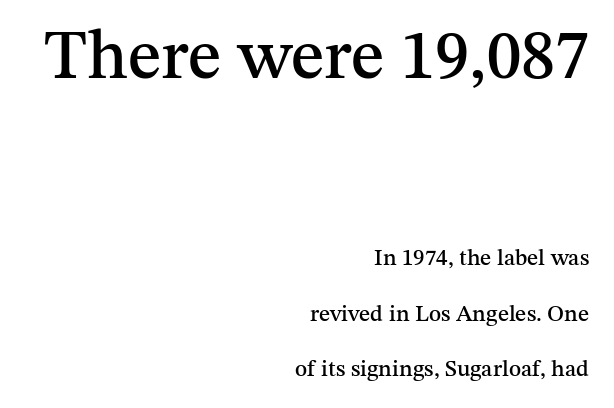
Which margin do the lines hug? The right one — the left edge is uneven. The first block has been scaled up relative to the second. Vertical strokes here are truly vertical. Only glyphs here, with clear space below each row.
